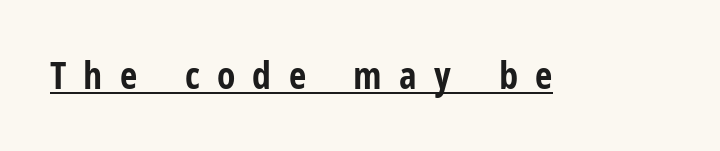
This sample uses expanded letter spacing, leaving extra air between glyphs. Varying glyph widths throughout — classic text-font behaviour. Italic: no, the glyphs are upright roman. Does the weight exceed regular? Yes, all the way to bold.
